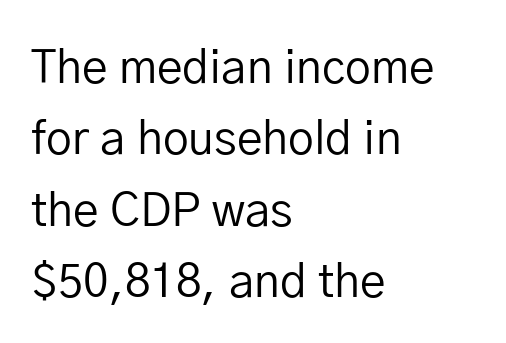
Q: Is the text bold? A: No.
Q: Is the text italic (slanted)? A: No, it is upright.
Q: Is the typeface a serif or a sans-serif typeface? A: Sans-serif.
Q: Is the text underlined? A: No.
Q: How is the paragraph aligned? A: Left-aligned.
Q: Is the spacing between letters normal or unusually wide? A: Normal.
Q: Is the spacing between lines tight, normal or loose? A: Normal.
Q: Width (condensed, normal, or wide)? A: Normal.
Q: Stroke contrast? A: Low.
Q: x-height? A: Medium.
Q: Monospaced? A: No.
